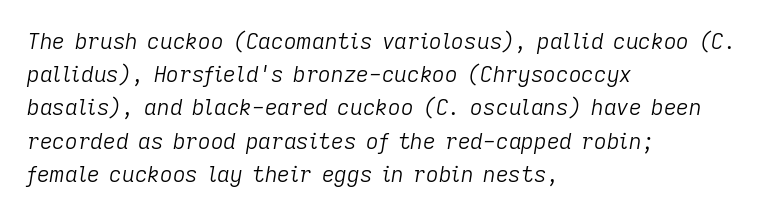
The image shows 22 px text type, italic (leaning right); set left-aligned, normal line spacing (1.51x), normal letter spacing, not underlined.
